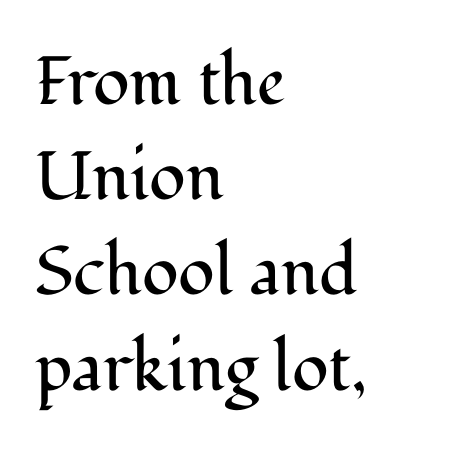
Q: Is the text bold? A: No.
Q: Is the text italic (slanted)? A: No, it is upright.
Q: Is the typeface a serif or a sans-serif typeface? A: Serif.
Q: Is the text underlined? A: No.
Q: How is the paragraph aligned? A: Left-aligned.
Q: Is the spacing between letters normal or unusually wide? A: Normal.
Q: Is the spacing between lines tight, normal or loose? A: Normal.
Q: Width (condensed, normal, or wide)? A: Normal.
Q: Stroke contrast? A: Medium.
Q: x-height? A: Medium.
Q: Monospaced? A: No.
